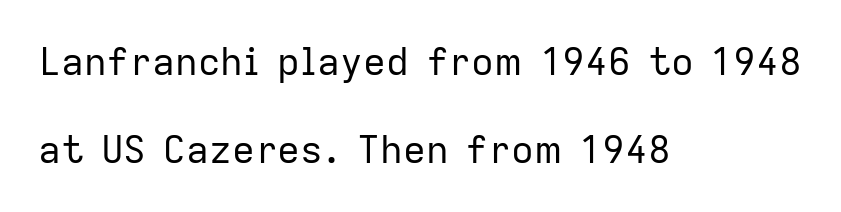
The image shows 38 px regular-weight sans-serif type, upright; set left-aligned, loose line spacing (2.31x), normal letter spacing, not underlined; low stroke contrast and a medium x-height.
